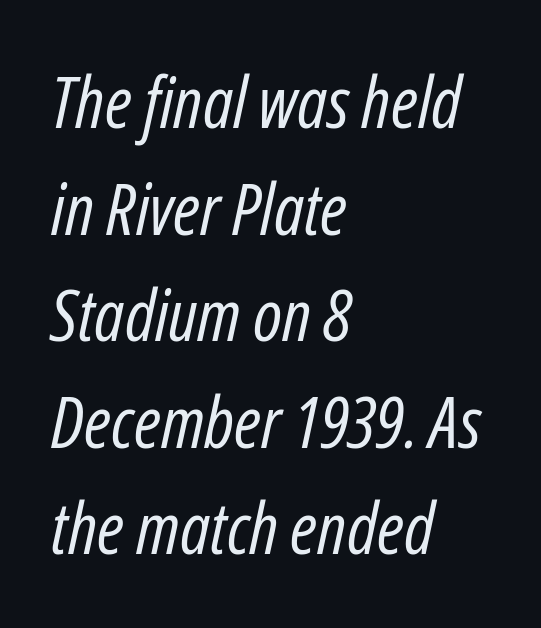
{"italic": "yes", "lean": "right", "slant_degrees": 12, "bold": "no", "weight": "regular", "width": "condensed", "stroke_contrast": "low", "x_height": "medium", "monospaced": "no", "underline": "no", "align": "left", "line_spacing": "normal", "line_spacing_ratio": 1.48, "letter_spacing": "normal", "letter_spacing_em": 0.0, "glyph_px": 72}
